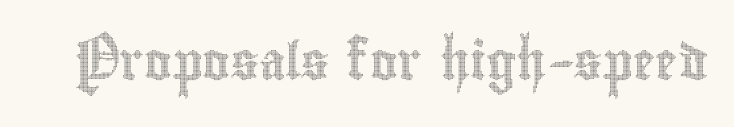
The image shows 37 px condensed type, upright; set normal letter spacing, not underlined; a small x-height.
